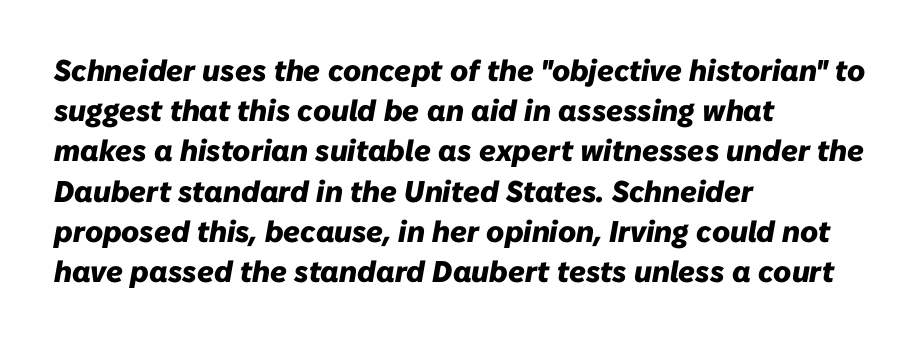
Plenty of ink on the page — the face is bold. One-word summary of the alignment: left. Rows of type keep a routine distance in the vertical direction. This sample has the flowing, uneven cadence of proportional lettering.
